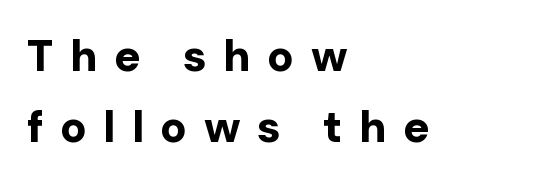
The image shows 44 px bold sans-serif type, upright; set left-aligned, normal line spacing (1.62x), unusually wide letter spacing (+0.37 em), not underlined; low stroke contrast and a medium x-height.
